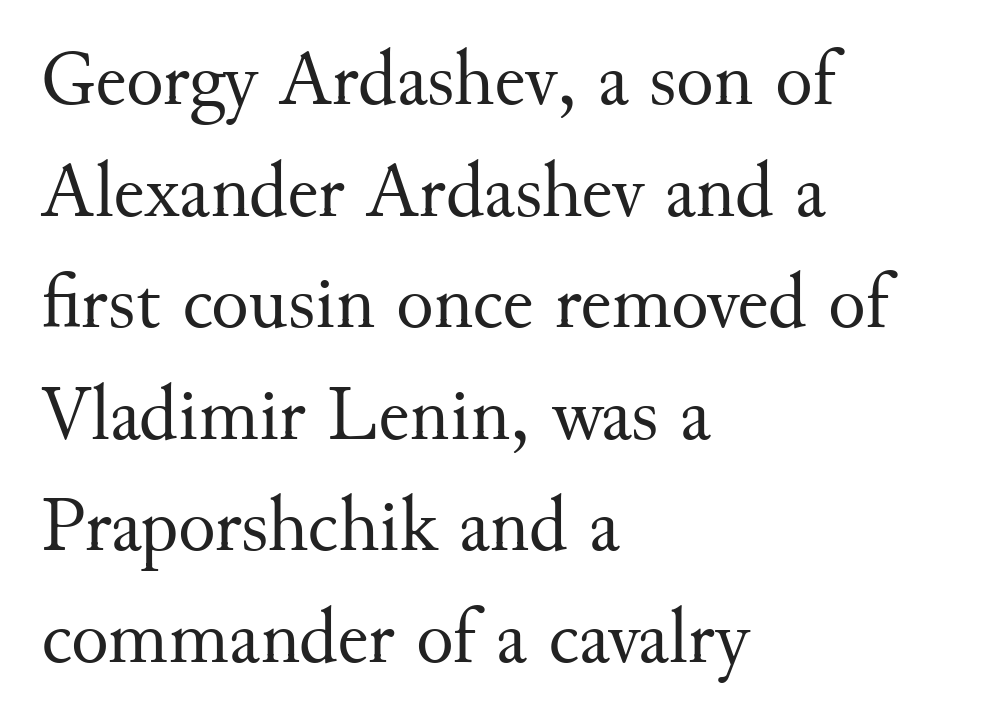
The string is rendered with underlining switched off. In terms of letterspacing, this is plain default setting. What's the leading like? Ordinary, nothing unusual. The type family on display is of the serif kind. Looks like regular typesetting: each glyph gets only the width it needs.
